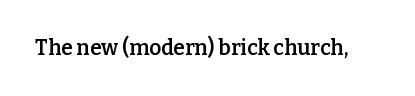
{"italic": "no", "bold": "semi", "underline": "no", "letter_spacing": "normal", "letter_spacing_em": 0.0, "glyph_px": 21}
